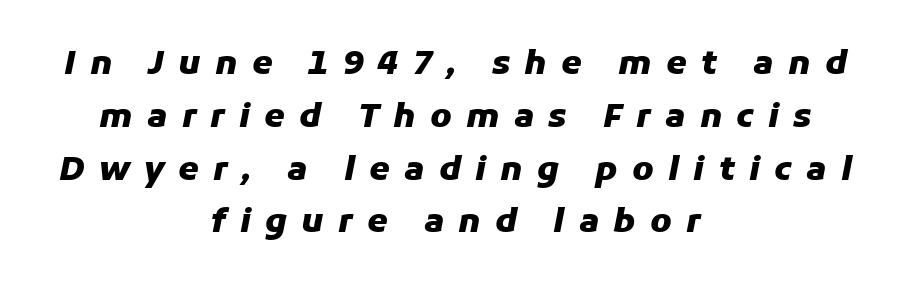
Q: Is the text bold? A: Yes.
Q: Is the text italic (slanted)? A: Yes, it leans right by about 11 degrees.
Q: Is the text underlined? A: No.
Q: How is the paragraph aligned? A: Centered.
Q: Is the spacing between letters normal or unusually wide? A: Unusually wide.
Q: Is the spacing between lines tight, normal or loose? A: Normal.
Q: Width (condensed, normal, or wide)? A: Normal.
Q: Stroke contrast? A: Low.
Q: x-height? A: Medium.
Q: Monospaced? A: No.
